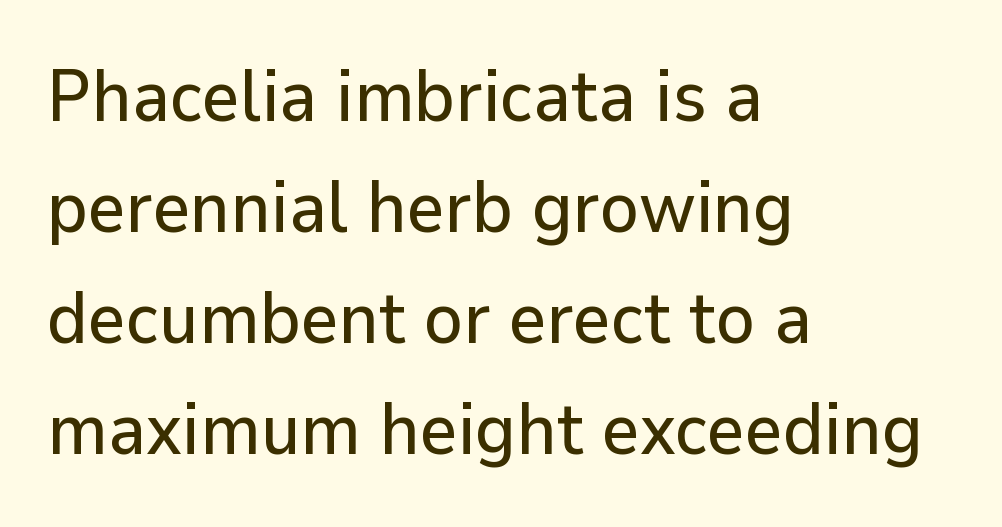
The image shows 73 px sans-serif type, upright; set left-aligned, normal line spacing (1.52x), normal letter spacing, not underlined; low stroke contrast and a medium x-height.
